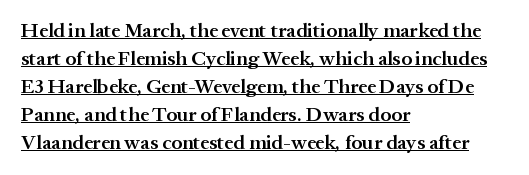
{"italic": "no", "bold": "semi", "underline": "yes", "align": "left", "line_spacing": "normal", "line_spacing_ratio": 1.4, "letter_spacing": "normal", "letter_spacing_em": 0.0, "glyph_px": 20}
